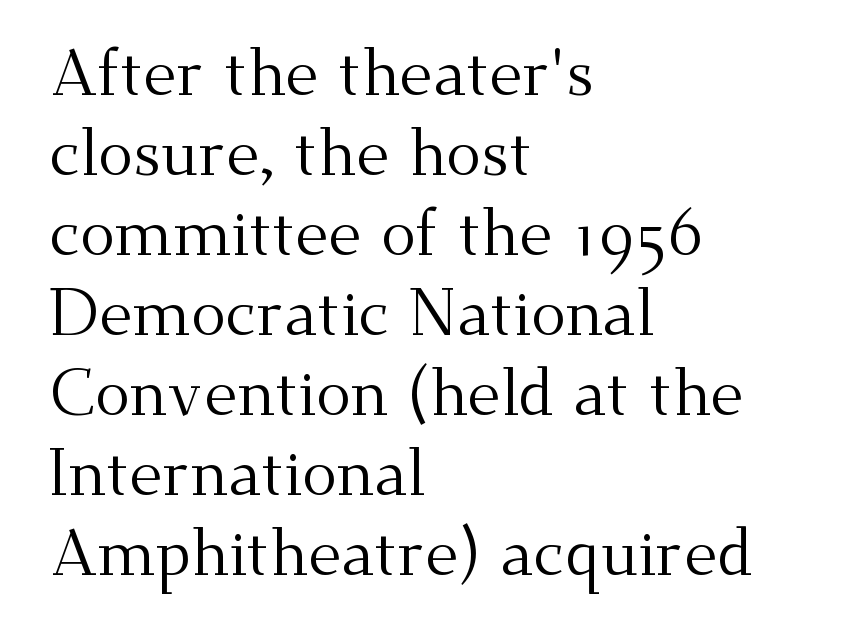
A typesetter would label this face a serif. Leftover space on each line is placed entirely after the last word. Here the glyphs are tracked normally, forming tight word shapes. Lines of text with bare space underneath. Stem width sits at or under what a default text font uses.
